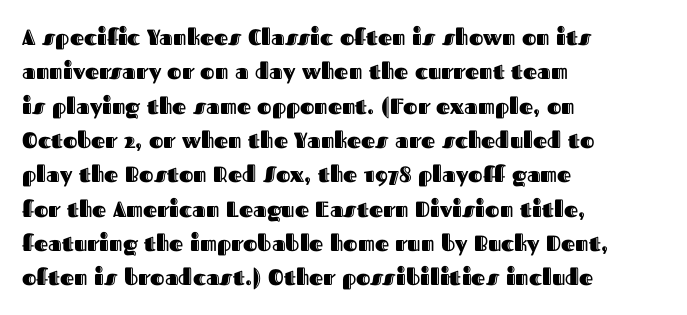
Q: Is the text italic (slanted)? A: No, it is upright.
Q: Is the text underlined? A: No.
Q: How is the paragraph aligned? A: Left-aligned.
Q: Is the spacing between letters normal or unusually wide? A: Normal.
Q: Is the spacing between lines tight, normal or loose? A: Normal.
